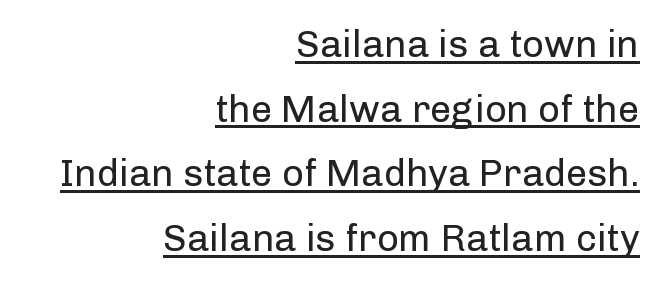
{"serif": "no", "italic": "no", "bold": "no", "weight": "regular", "width": "normal", "stroke_contrast": "low", "x_height": "medium", "monospaced": "no", "underline": "yes", "align": "right", "line_spacing": "normal", "line_spacing_ratio": 1.7, "letter_spacing": "normal", "letter_spacing_em": 0.0, "glyph_px": 38}
